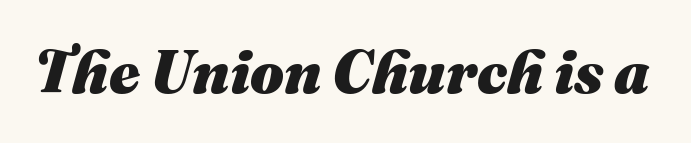
Q: Is the text bold? A: Yes.
Q: Is the text italic (slanted)? A: Yes, it leans right by about 16 degrees.
Q: Is the text underlined? A: No.
Q: Is the spacing between letters normal or unusually wide? A: Normal.
Q: Width (condensed, normal, or wide)? A: Normal.
Q: Stroke contrast? A: Medium.
Q: x-height? A: Medium.
Q: Monospaced? A: No.
